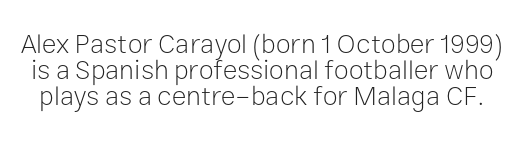
Q: Is the text bold? A: No.
Q: Is the text italic (slanted)? A: No, it is upright.
Q: Is the text underlined? A: No.
Q: Is the spacing between letters normal or unusually wide? A: Normal.
Q: Is the spacing between lines tight, normal or loose? A: Tight.
